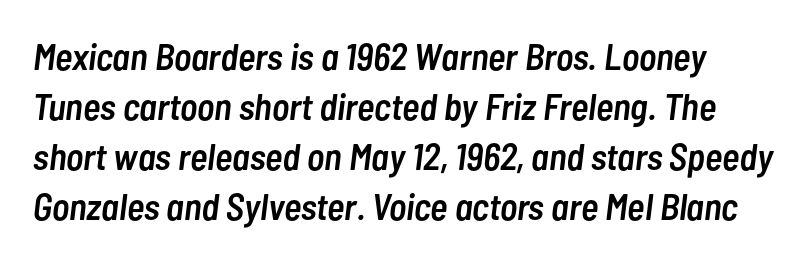
Q: Is the text bold? A: Semi-bold.
Q: Is the text italic (slanted)? A: Yes, it leans right by about 7 degrees.
Q: Is the text underlined? A: No.
Q: Is the spacing between letters normal or unusually wide? A: Normal.
Q: Is the spacing between lines tight, normal or loose? A: Normal.
Q: Width (condensed, normal, or wide)? A: Condensed.
Q: Stroke contrast? A: Low.
Q: x-height? A: Medium.
Q: Monospaced? A: No.
